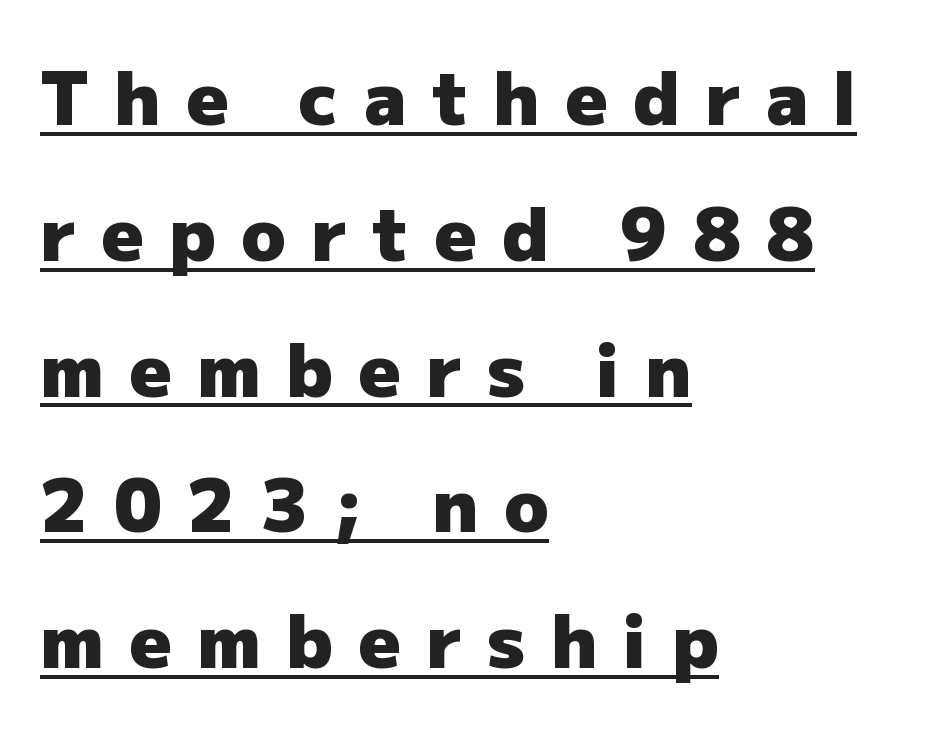
{"serif": "no", "italic": "no", "bold": "yes", "weight": "heavy", "width": "normal", "stroke_contrast": "low", "x_height": "medium", "monospaced": "no", "underline": "yes", "align": "left", "line_spacing_ratio": 1.86, "letter_spacing": "wide", "letter_spacing_em": 0.35, "glyph_px": 73}
